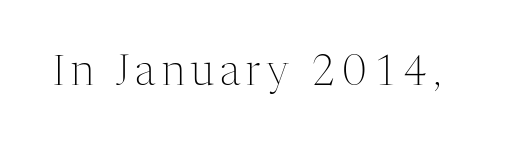
Q: Is the text bold? A: No.
Q: Is the text italic (slanted)? A: No, it is upright.
Q: Is the typeface a serif or a sans-serif typeface? A: Serif.
Q: Is the text underlined? A: No.
Q: Width (condensed, normal, or wide)? A: Normal.
Q: Stroke contrast? A: Medium.
Q: x-height? A: Medium.
Q: Monospaced? A: No.
